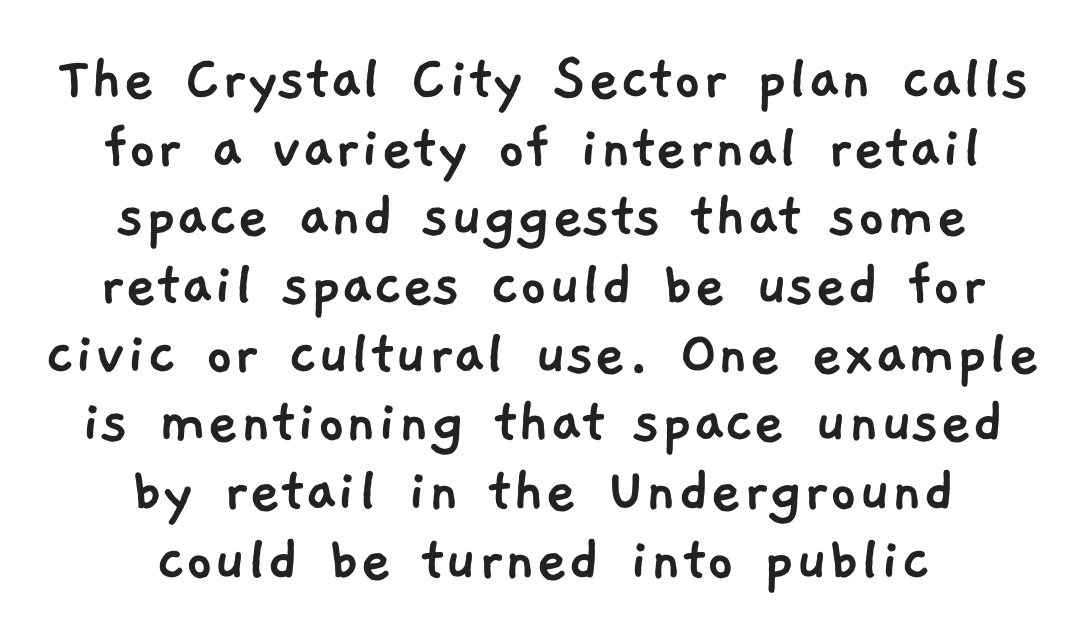
{"serif": "no", "width": "normal", "stroke_contrast": "low", "x_height": "medium", "monospaced": "no", "underline": "no", "align": "center", "line_spacing": "tight", "line_spacing_ratio": 1.01, "letter_spacing": "normal", "letter_spacing_em": 0.0, "glyph_px": 68}
